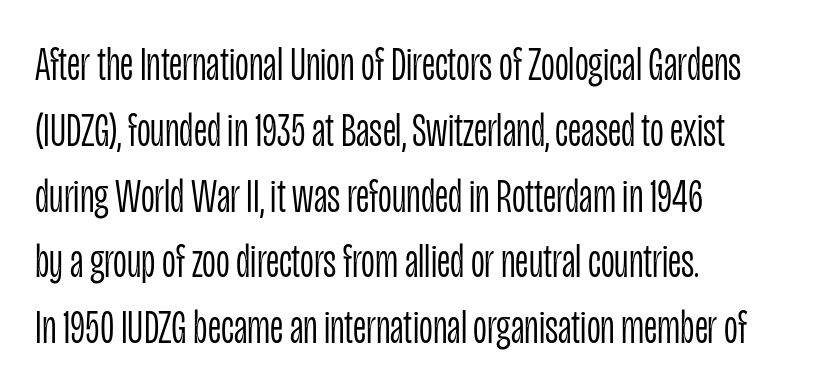
{"serif": "no", "italic": "no", "bold": "no", "weight": "light", "width": "condensed", "stroke_contrast": "low", "x_height": "large", "monospaced": "no", "underline": "no", "align": "left", "line_spacing": "normal", "line_spacing_ratio": 1.37, "letter_spacing": "normal", "letter_spacing_em": 0.0, "glyph_px": 48}
